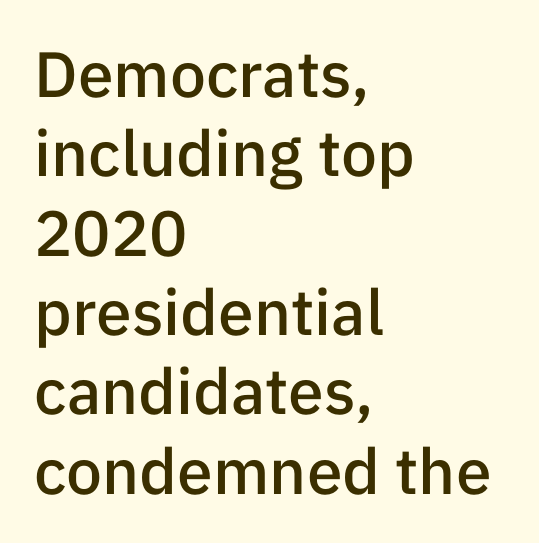
{"serif": "no", "italic": "no", "bold": "semi", "weight": "semibold", "width": "normal", "stroke_contrast": "low", "x_height": "medium", "monospaced": "no", "underline": "no", "align": "left", "line_spacing_ratio": 1.24, "letter_spacing": "normal", "letter_spacing_em": 0.0, "glyph_px": 64}
